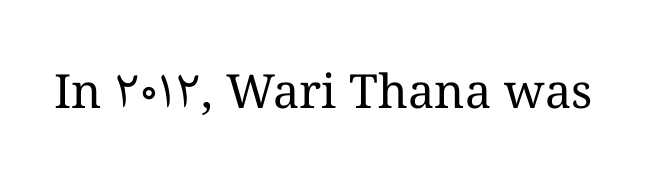
The letters advance in unequal steps, a hallmark of proportional type. The strokes are not fattened; the text isn't bold. Characters remain perfectly vertical along every line. Just letters on the line, the space beneath them empty.
